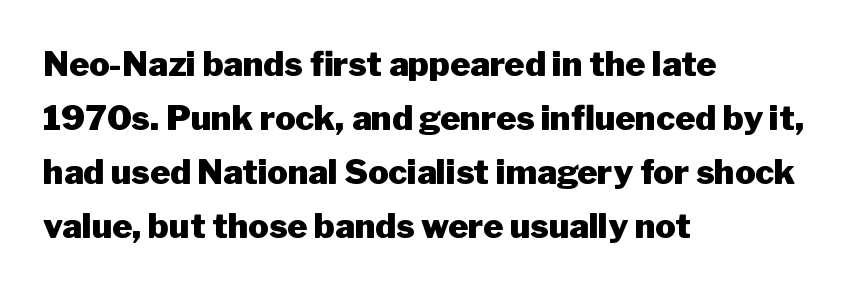
The image shows 34 px heavy sans-serif type, upright; set left-aligned, normal line spacing (1.59x), normal letter spacing, not underlined; low stroke contrast and a medium x-height.
